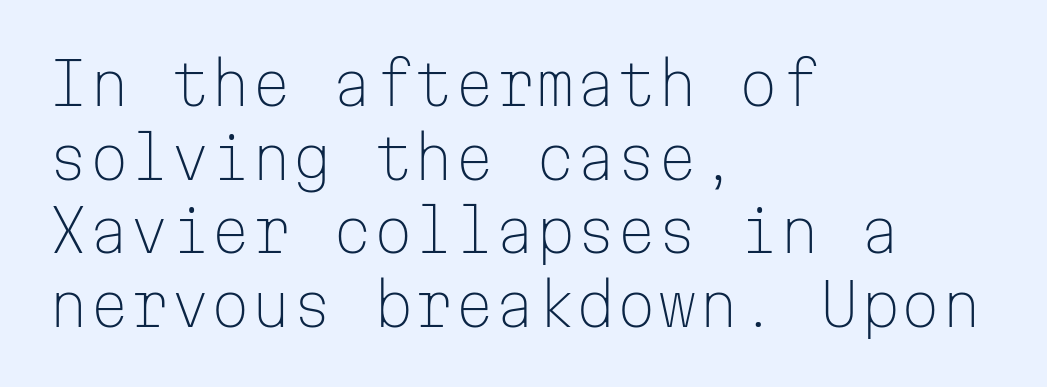
Q: Is the text bold? A: No.
Q: Is the text italic (slanted)? A: No, it is upright.
Q: Is the typeface a serif or a sans-serif typeface? A: Sans-serif.
Q: Is the text underlined? A: No.
Q: How is the paragraph aligned? A: Left-aligned.
Q: Is the spacing between letters normal or unusually wide? A: Normal.
Q: Is the spacing between lines tight, normal or loose? A: Normal.
Q: Width (condensed, normal, or wide)? A: Normal.
Q: Stroke contrast? A: Low.
Q: x-height? A: Medium.
Q: Monospaced? A: Yes.
